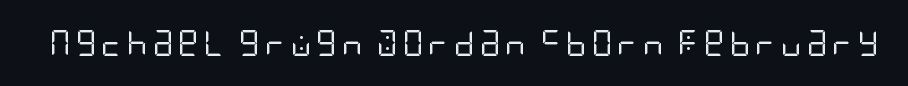
Q: Is the text bold? A: No.
Q: Is the text italic (slanted)? A: No, it is upright.
Q: Is the text underlined? A: No.
